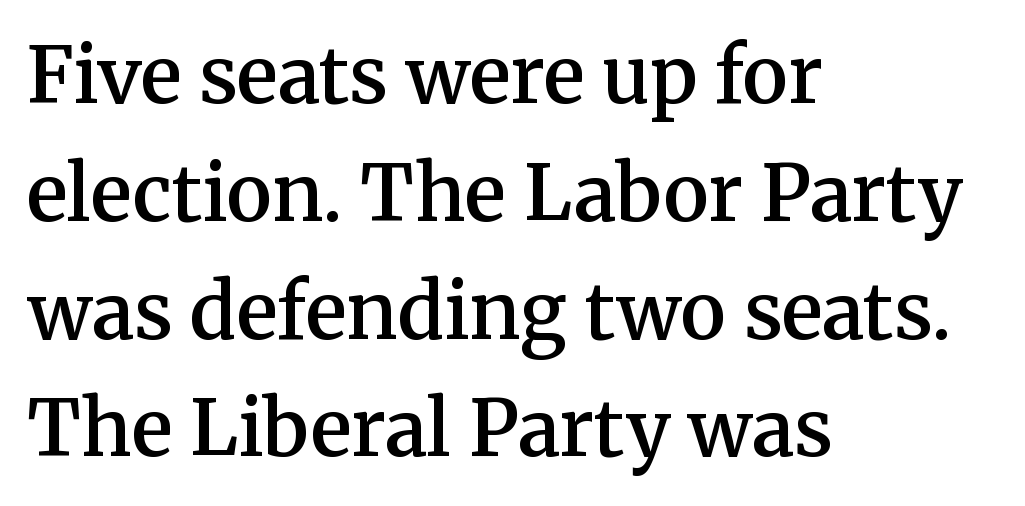
{"serif": "yes", "italic": "no", "bold": "semi", "weight": "semibold", "width": "normal", "stroke_contrast": "medium", "x_height": "medium", "monospaced": "no", "underline": "no", "align": "left", "line_spacing": "normal", "line_spacing_ratio": 1.53, "letter_spacing": "normal", "letter_spacing_em": 0.0, "glyph_px": 77}
